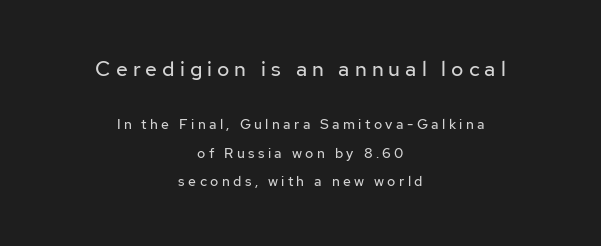
Heft: none added — not bold. Large over small — that's the arrangement of the two blocks here. Does the lettering tilt? It doesn't — this is upright. These lines stand farther apart than default settings would place them. Inter-character spacing is expanded well beyond the font's built-in metrics. This rendering uses center alignment, leaving both contours irregular but symmetric.
